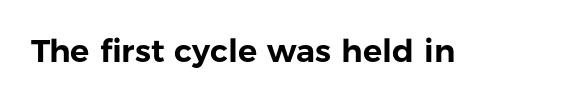
Rendered with straight, roman letterforms. You could not count columns in this text — the font is proportionally spaced. Rule under the text: the space is simply empty. The letters carry no serifs — their stems end cleanly without finishing strokes. This sample uses plain, unmodified letter spacing.
